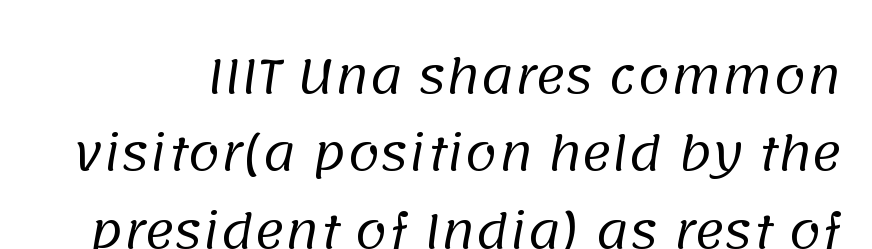
The image shows 46 px regular-weight sans-serif type; set normal line spacing (1.68x), normal letter spacing, not underlined; low stroke contrast and a large x-height.
